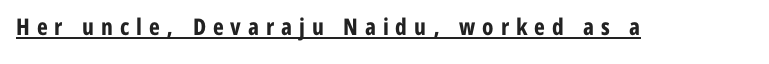
Notice how a bar underscores the lettering throughout. You'd pick this weight for a headline — it's a proper bold. The passage shown has open, widely tracked lettering throughout. The lettering holds an erect, upright posture throughout.
